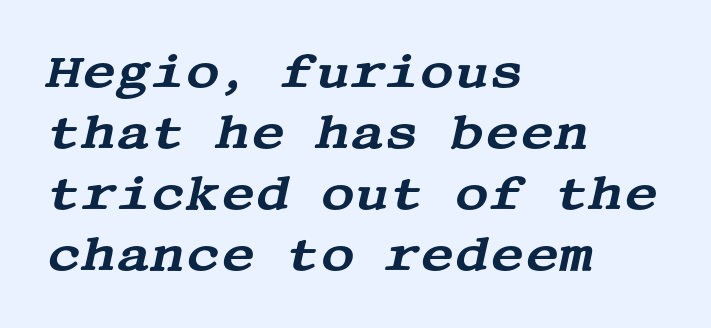
{"serif": "yes", "italic": "yes", "lean": "right", "slant_degrees": 13, "width": "wide", "stroke_contrast": "medium", "x_height": "large", "underline": "no", "align": "left", "line_spacing": "normal", "line_spacing_ratio": 1.3, "letter_spacing": "normal", "letter_spacing_em": 0.0, "glyph_px": 47}
